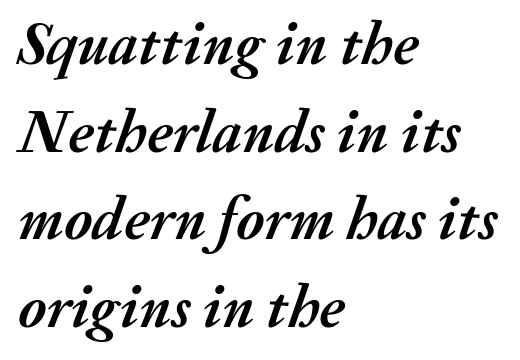
{"italic": "yes", "lean": "right", "slant_degrees": 20, "bold": "yes", "weight": "semibold", "width": "normal", "stroke_contrast": "medium", "x_height": "medium", "monospaced": "no", "underline": "no", "align": "left", "line_spacing": "normal", "line_spacing_ratio": 1.46, "letter_spacing": "normal", "letter_spacing_em": 0.0, "glyph_px": 60}
